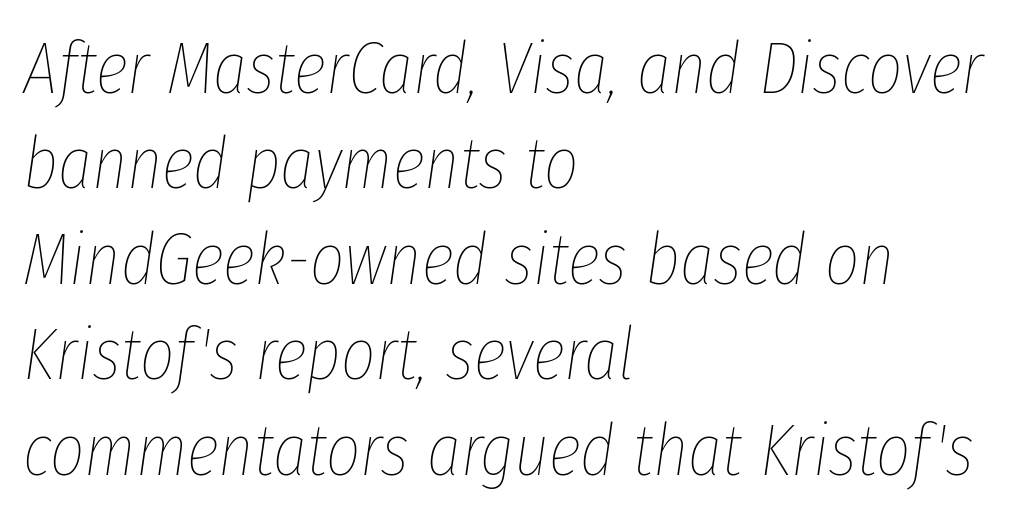
{"italic": "yes", "lean": "right", "slant_degrees": 8, "bold": "no", "weight": "thin", "width": "condensed", "stroke_contrast": "low", "x_height": "medium", "monospaced": "no", "underline": "no", "align": "left", "line_spacing": "normal", "line_spacing_ratio": 1.29, "letter_spacing": "normal", "letter_spacing_em": 0.0, "glyph_px": 74}
